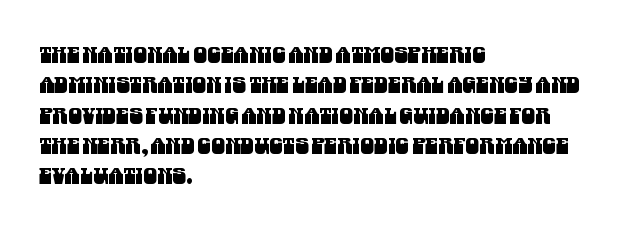
{"underline": "no", "align": "left", "line_spacing": "normal", "line_spacing_ratio": 1.38, "letter_spacing": "normal", "letter_spacing_em": 0.0, "glyph_px": 22}
